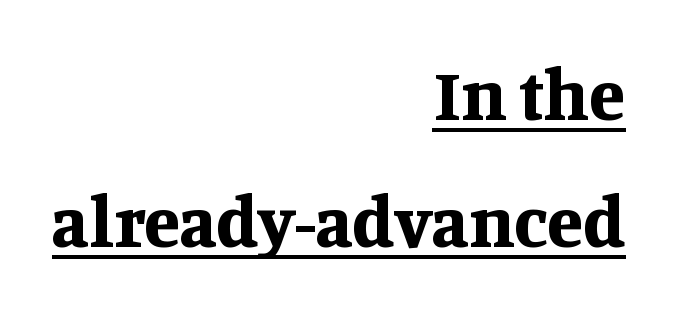
{"serif": "yes", "italic": "no", "bold": "yes", "weight": "bold", "width": "normal", "stroke_contrast": "medium", "x_height": "large", "monospaced": "no", "underline": "yes", "align": "right", "line_spacing_ratio": 1.74, "letter_spacing": "normal", "letter_spacing_em": 0.0, "glyph_px": 73}
